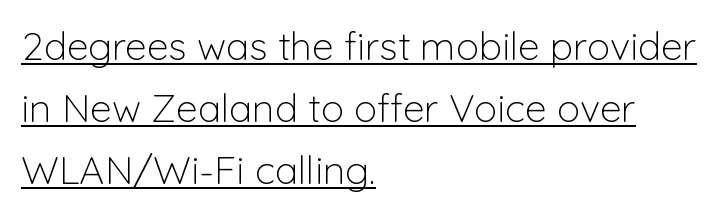
The image shows 39 px light sans-serif type, upright; set left-aligned, normal line spacing (1.59x), normal letter spacing, underlined; low stroke contrast and a medium x-height.
